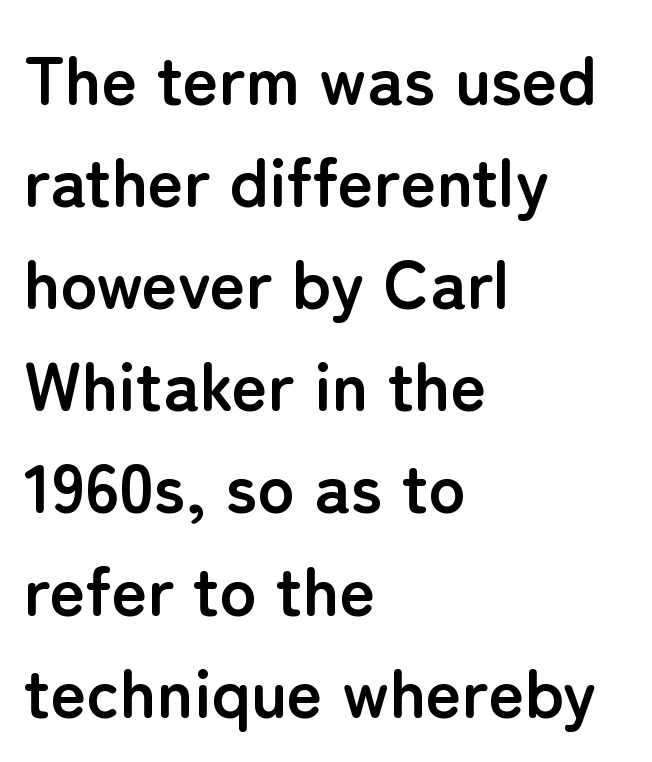
Q: Is the text bold? A: Yes.
Q: Is the text italic (slanted)? A: No, it is upright.
Q: Is the typeface a serif or a sans-serif typeface? A: Sans-serif.
Q: Is the text underlined? A: No.
Q: How is the paragraph aligned? A: Left-aligned.
Q: Is the spacing between letters normal or unusually wide? A: Normal.
Q: Is the spacing between lines tight, normal or loose? A: Normal.
Q: Width (condensed, normal, or wide)? A: Normal.
Q: Stroke contrast? A: Low.
Q: x-height? A: Medium.
Q: Monospaced? A: No.
